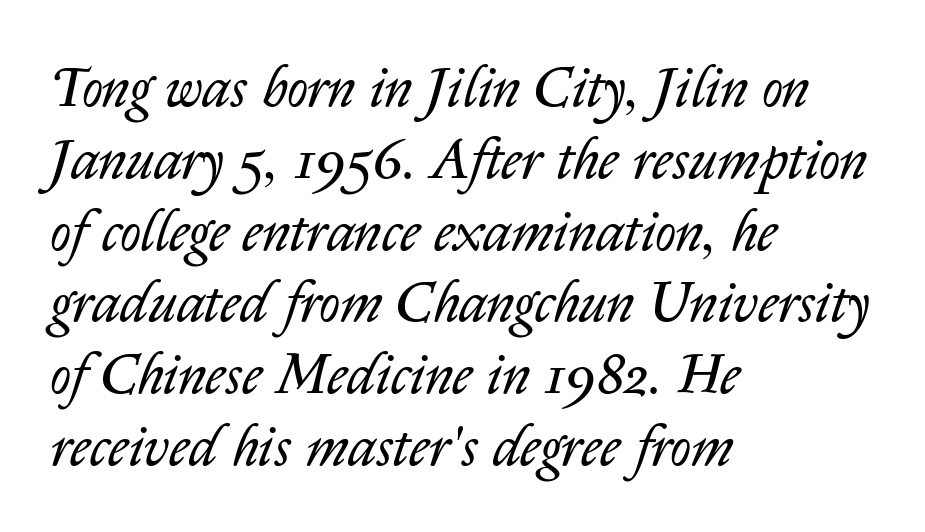
The image shows 57 px regular-weight type, italic (leaning right); set left-aligned, normal line spacing (1.26x), normal letter spacing, not underlined; low stroke contrast and a medium x-height.
